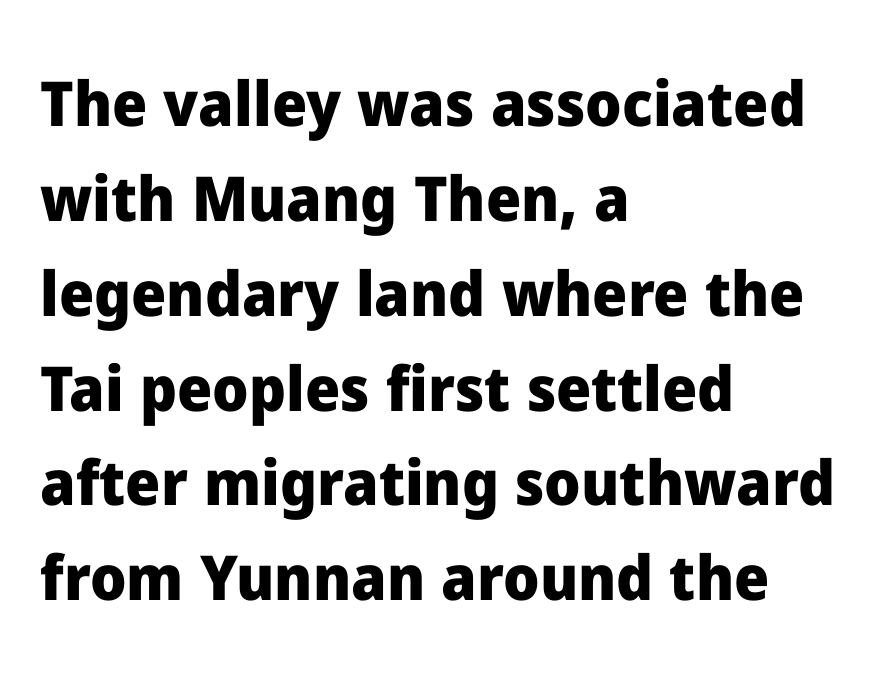
The image shows 62 px heavy sans-serif type, upright; set left-aligned, normal line spacing (1.53x), normal letter spacing, not underlined; low stroke contrast and a medium x-height.
